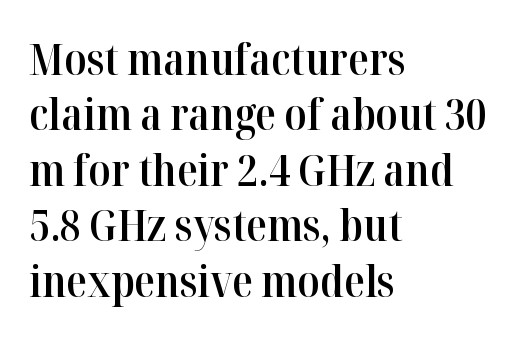
The face used here is proportionally spaced, like ordinary book or web type. All the whitespace from short lines collects on the right. This sample uses an upright cut, with every glyph sitting square on the baseline. Students, note that the glyphs here touch the page at normal intervals. The passage shown is semibold, sitting just below true bold. Plain, unruled lines of type.
